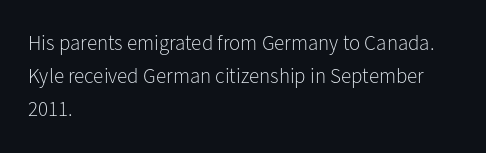
{"italic": "no", "bold": "no", "underline": "no", "align": "left", "line_spacing": "normal", "line_spacing_ratio": 1.56, "letter_spacing": "normal", "letter_spacing_em": 0.0, "glyph_px": 21}
